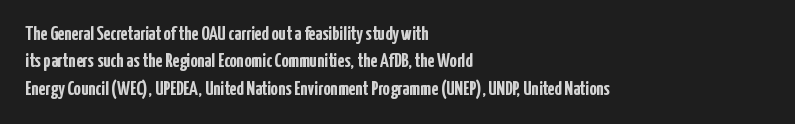
Here the glyphs are tracked normally, forming tight word shapes. The lettering stays uniformly vertical, giving the passage a roman look. The strokes are fattened all the way to bold. This sample keeps an unexceptional amount of space between lines. Underline: absent.
